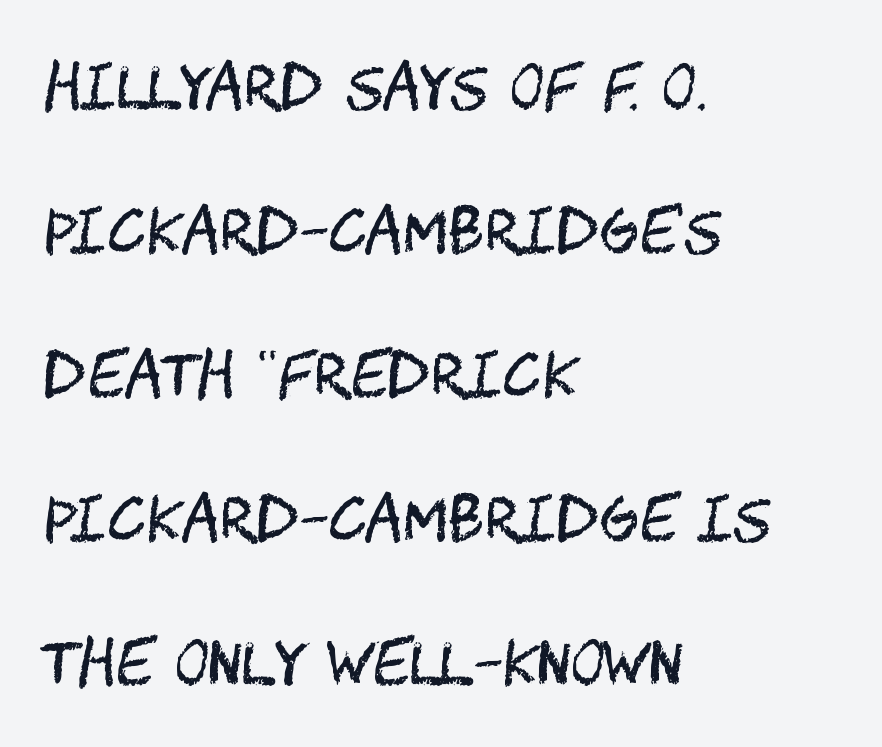
Q: Is the text bold? A: No.
Q: Is the text italic (slanted)? A: No, it is upright.
Q: Is the typeface a serif or a sans-serif typeface? A: Sans-serif.
Q: Is the text underlined? A: No.
Q: How is the paragraph aligned? A: Left-aligned.
Q: Is the spacing between letters normal or unusually wide? A: Normal.
Q: Is the spacing between lines tight, normal or loose? A: Loose.
Q: Width (condensed, normal, or wide)? A: Condensed.
Q: Stroke contrast? A: Medium.
Q: x-height? A: Large.
